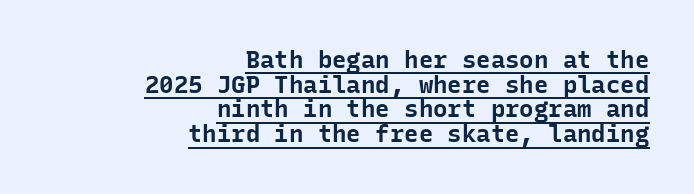
The image shows 24 px bold type, upright; set right-aligned, tight line spacing (1.03x), normal letter spacing, underlined.
